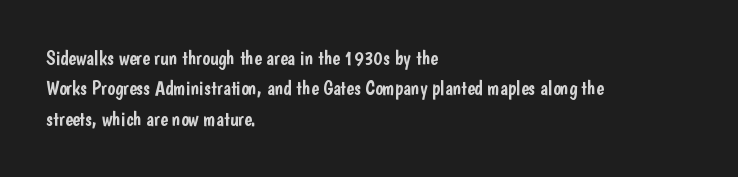
{"italic": "no", "underline": "no", "align": "left", "line_spacing": "normal", "line_spacing_ratio": 1.52, "letter_spacing": "normal", "letter_spacing_em": 0.0, "glyph_px": 20}
